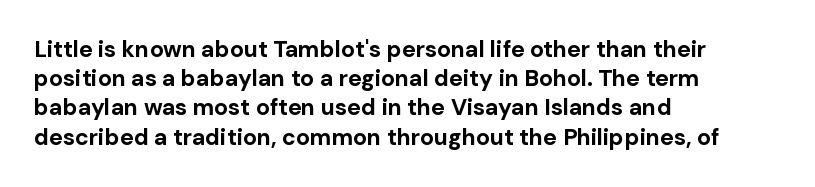
Is the block centered? No — it sits flush against the left margin. Strong, thick strokes mark this as bold type. Plain, unruled lines of type. Nothing unusual about the tracking: characters are spaced as the font intends. When letters stand straight like this, we call the style roman or upright. One glance says typical: line gaps are just what's usual.
